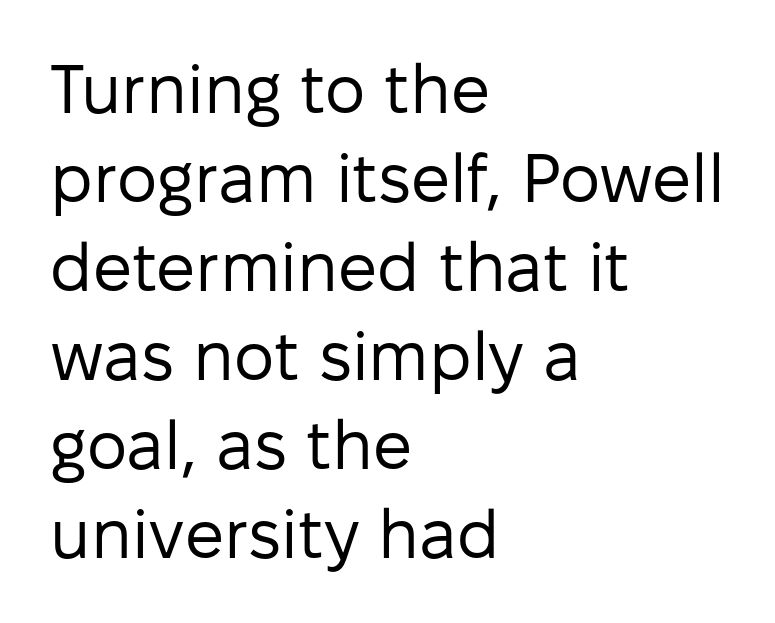
The image shows 69 px regular-weight sans-serif type, upright; set left-aligned, normal line spacing (1.29x), normal letter spacing, not underlined; low stroke contrast and a medium x-height.
